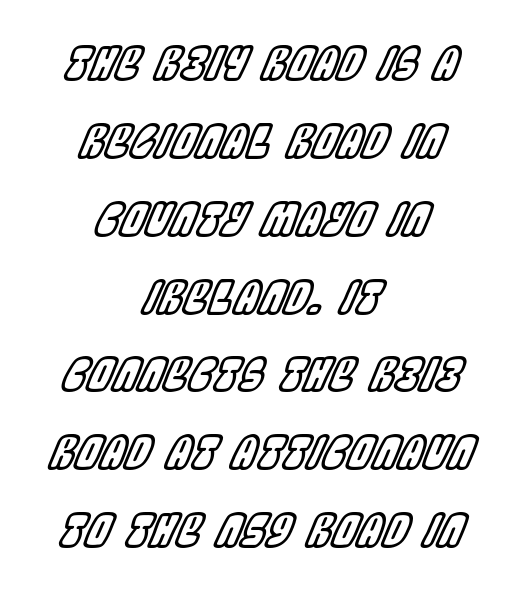
{"italic": "yes", "lean": "right", "slant_degrees": 22, "width": "condensed", "x_height": "large", "monospaced": "no", "underline": "no", "align": "center", "line_spacing_ratio": 1.73, "letter_spacing": "normal", "letter_spacing_em": 0.0, "glyph_px": 45}
